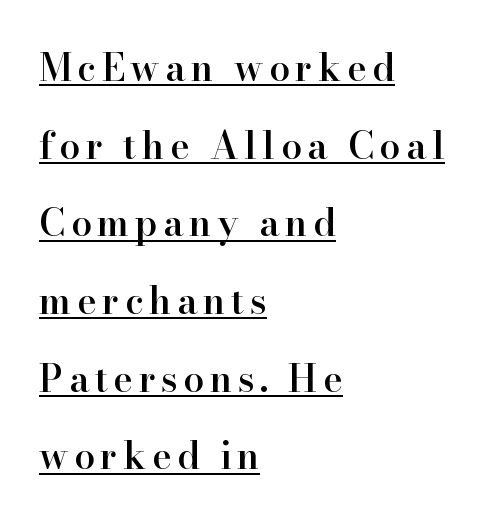
Q: Is the text bold? A: Semi-bold.
Q: Is the text italic (slanted)? A: No, it is upright.
Q: Is the typeface a serif or a sans-serif typeface? A: Serif.
Q: Is the text underlined? A: Yes.
Q: How is the paragraph aligned? A: Left-aligned.
Q: Is the spacing between lines tight, normal or loose? A: Loose.
Q: Width (condensed, normal, or wide)? A: Normal.
Q: Stroke contrast? A: High.
Q: x-height? A: Small.
Q: Monospaced? A: No.
